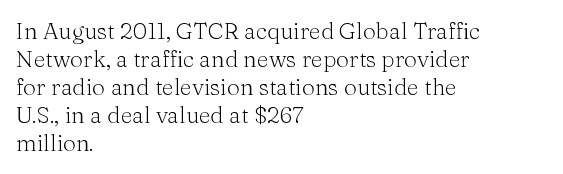
The image shows 23 px text type, upright; set left-aligned, line spacing 1.22x, normal letter spacing, not underlined.
